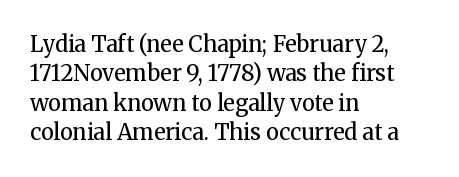
Bare-footed words on every line. Every stem runs plumb, perpendicular to the baseline. The typesetting does not lean heavy: it is not bold. Tracking value appears to be zero — textbook default spacing. The vertical gap from one line to the next is medium.
